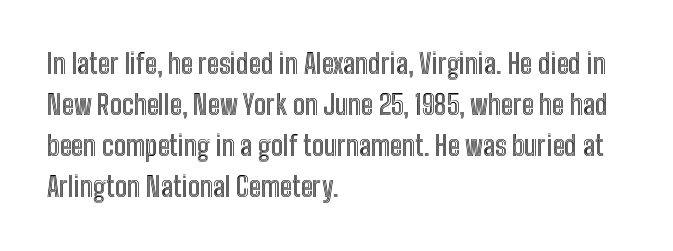
{"italic": "no", "underline": "no", "align": "left", "line_spacing": "normal", "line_spacing_ratio": 1.52, "letter_spacing": "normal", "letter_spacing_em": 0.0, "glyph_px": 27}
